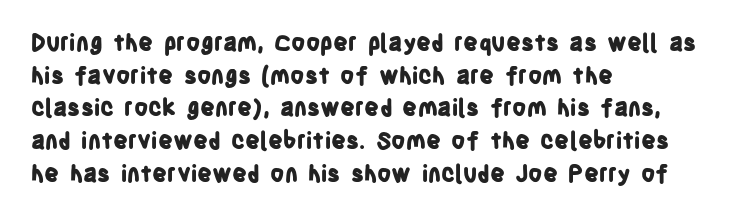
Q: Is the text bold? A: Yes.
Q: Is the text italic (slanted)? A: No, it is upright.
Q: Is the text underlined? A: No.
Q: How is the paragraph aligned? A: Left-aligned.
Q: Is the spacing between letters normal or unusually wide? A: Normal.
Q: Is the spacing between lines tight, normal or loose? A: Normal.
